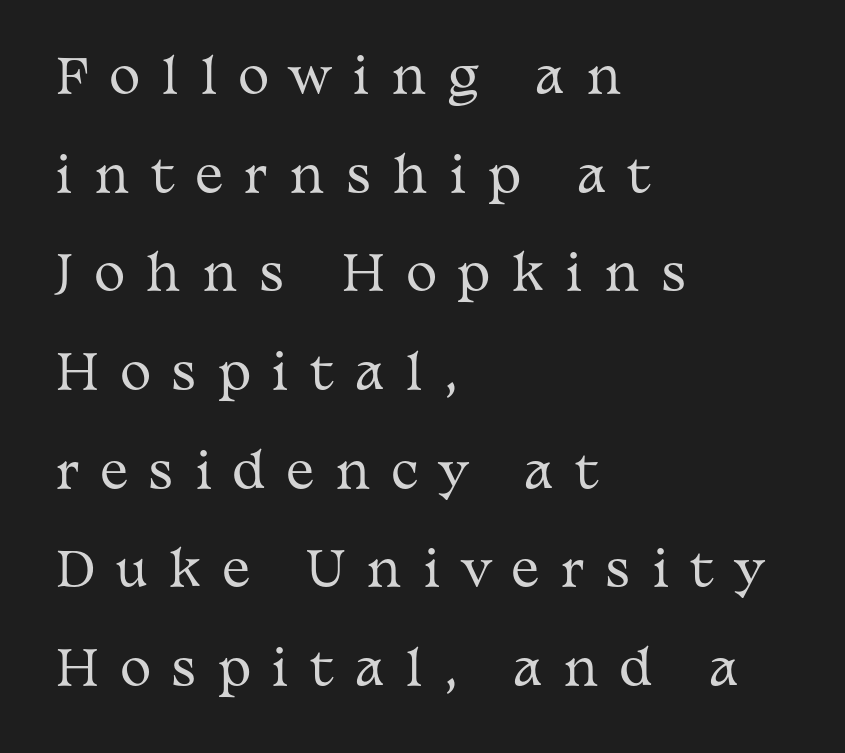
The image shows 47 px regular-weight, wide serif type, upright; set left-aligned, loose line spacing (2.1x), unusually wide letter spacing (+0.45 em), not underlined; medium stroke contrast and a medium x-height.
